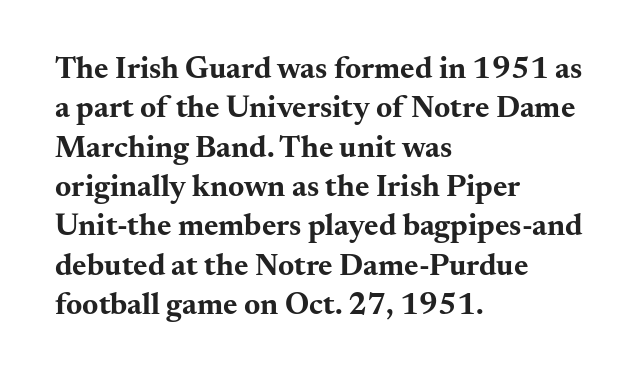
{"serif": "yes", "italic": "no", "bold": "yes", "weight": "bold", "width": "wide", "stroke_contrast": "medium", "x_height": "small", "monospaced": "no", "underline": "no", "align": "left", "line_spacing": "normal", "line_spacing_ratio": 1.27, "letter_spacing": "normal", "letter_spacing_em": 0.0, "glyph_px": 31}
